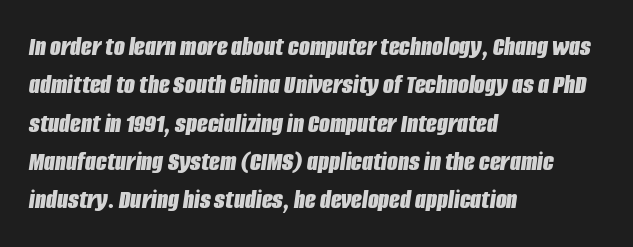
The image shows 28 px bold, condensed type, italic (leaning right); set left-aligned, normal line spacing (1.37x), normal letter spacing, not underlined; low stroke contrast and a large x-height.
